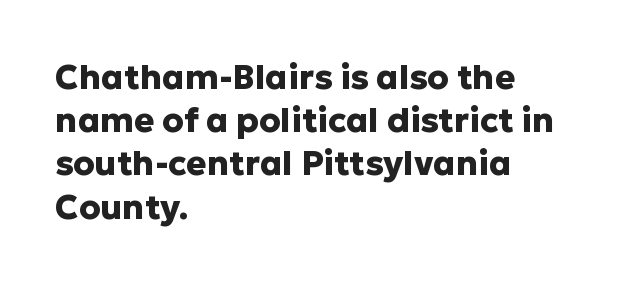
Q: Is the text bold? A: Yes.
Q: Is the text italic (slanted)? A: No, it is upright.
Q: Is the typeface a serif or a sans-serif typeface? A: Sans-serif.
Q: Is the text underlined? A: No.
Q: How is the paragraph aligned? A: Left-aligned.
Q: Is the spacing between letters normal or unusually wide? A: Normal.
Q: Is the spacing between lines tight, normal or loose? A: Normal.
Q: Width (condensed, normal, or wide)? A: Normal.
Q: Stroke contrast? A: Low.
Q: x-height? A: Medium.
Q: Monospaced? A: No.
